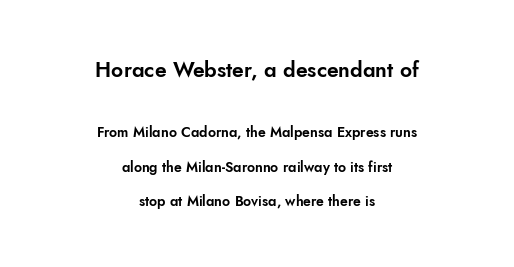
Q: Is the text italic (slanted)? A: No, it is upright.
Q: Is the text underlined? A: No.
Q: How is the paragraph aligned? A: Centered.
Q: Is the spacing between letters normal or unusually wide? A: Normal.
Q: Is the spacing between lines tight, normal or loose? A: Loose.
Q: Which block of text is set in a larger size, the first (top) or the second (bottom)? A: The first (top) one.
